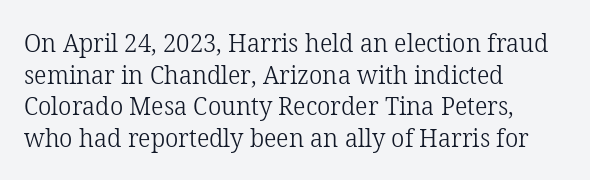
Q: Is the text bold? A: No.
Q: Is the text italic (slanted)? A: No, it is upright.
Q: Is the text underlined? A: No.
Q: How is the paragraph aligned? A: Left-aligned.
Q: Is the spacing between letters normal or unusually wide? A: Normal.
